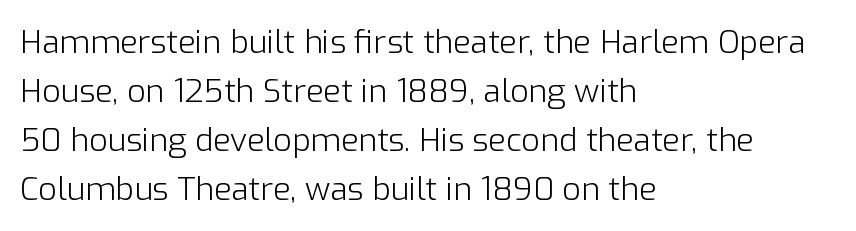
The image shows 32 px light sans-serif type, upright; set left-aligned, normal line spacing (1.53x), normal letter spacing, not underlined; low stroke contrast and a medium x-height.
